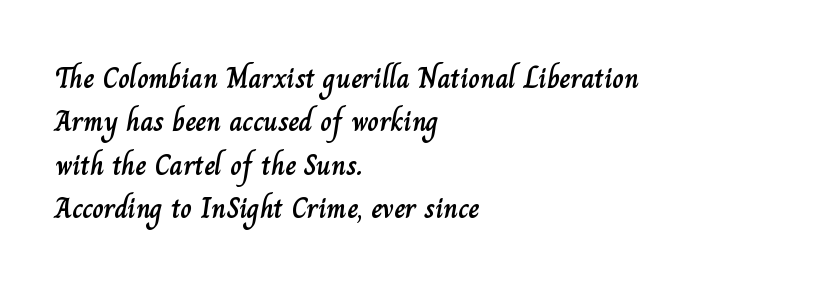
Q: Is the text italic (slanted)? A: Yes.
Q: Is the text underlined? A: No.
Q: How is the paragraph aligned? A: Left-aligned.
Q: Is the spacing between letters normal or unusually wide? A: Normal.
Q: Is the spacing between lines tight, normal or loose? A: Normal.
Q: Width (condensed, normal, or wide)? A: Normal.
Q: Stroke contrast? A: Low.
Q: x-height? A: Small.
Q: Monospaced? A: No.
